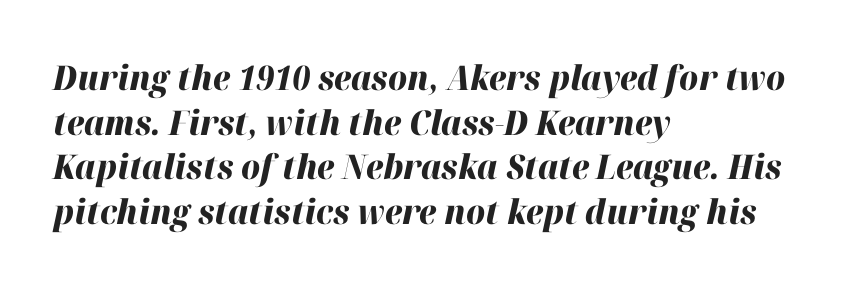
The image shows 34 px heavy type, italic (leaning right); set left-aligned, normal line spacing (1.31x), normal letter spacing, not underlined; high stroke contrast and a medium x-height.
